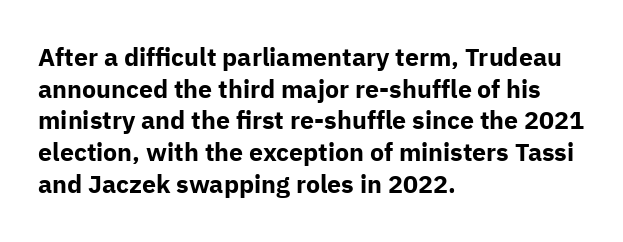
Short and long lines alike share a common starting point at left. The vertical gap from one line to the next is medium. Does the lettering tilt? It doesn't — this is upright. Underline: absent. The tracking reads as untouched default to a designer's eye. Chunky letters — that's bold for sure.
